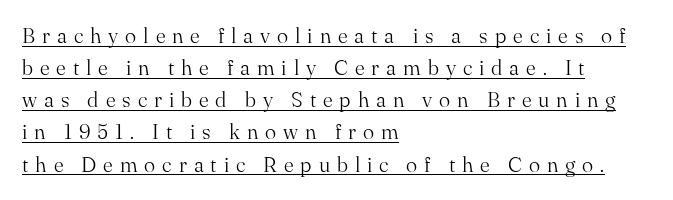
{"italic": "no", "bold": "no", "underline": "yes", "align": "left", "line_spacing": "normal", "line_spacing_ratio": 1.53, "letter_spacing": "wide", "letter_spacing_em": 0.33, "glyph_px": 21}
